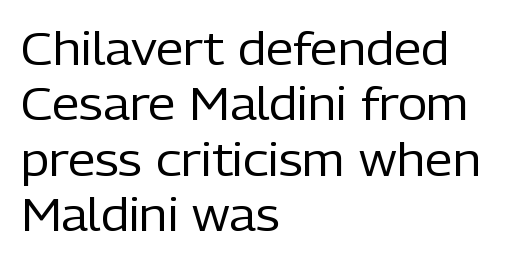
The image shows 45 px regular-weight sans-serif type, upright; set left-aligned, line spacing 1.23x, normal letter spacing, not underlined; low stroke contrast and a medium x-height.
